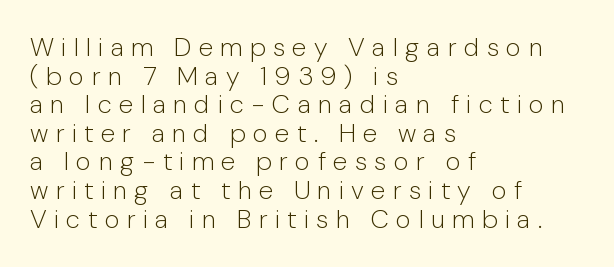
On a weight scale, this lands at 450 or below. Vertical strokes here are truly vertical. The specimen omits any rule beneath the text block's lines. Leading is clearly below the norm, producing a dense column. The passage is arranged the way most books set body copy — flush left. The letterforms stand isolated, each surrounded by extra space.
